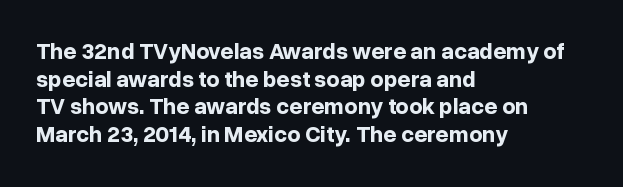
{"italic": "no", "bold": "yes", "underline": "no", "align": "left", "line_spacing_ratio": 1.2, "letter_spacing": "normal", "letter_spacing_em": 0.0, "glyph_px": 23}
